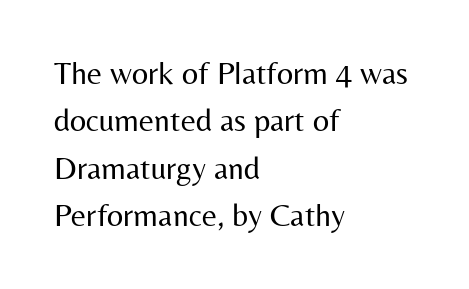
{"serif": "no", "italic": "no", "bold": "no", "weight": "regular", "width": "normal", "stroke_contrast": "medium", "x_height": "medium", "monospaced": "no", "underline": "no", "align": "left", "line_spacing": "normal", "line_spacing_ratio": 1.48, "letter_spacing": "normal", "letter_spacing_em": 0.0, "glyph_px": 32}
